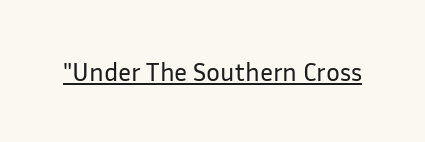
Q: Is the text bold? A: No.
Q: Is the text italic (slanted)? A: No, it is upright.
Q: Is the text underlined? A: Yes.
Q: Is the spacing between letters normal or unusually wide? A: Normal.
